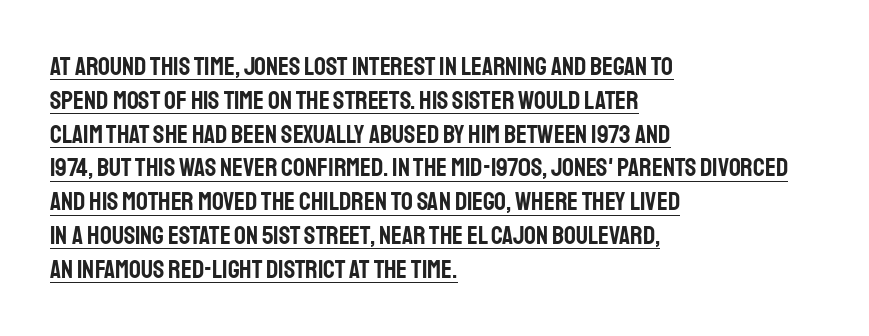
The horizontal fit of the characters is conventional and even. Does a line run under the words? Yes, clearly. What's the leading like? Ordinary, nothing unusual. Where is the straight margin? On the left.
